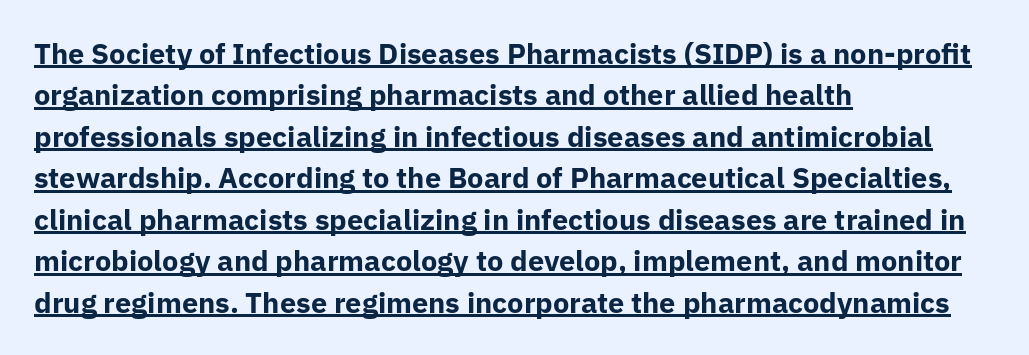
{"serif": "no", "italic": "no", "bold": "yes", "weight": "bold", "width": "normal", "stroke_contrast": "low", "x_height": "medium", "monospaced": "no", "underline": "yes", "align": "left", "line_spacing": "normal", "line_spacing_ratio": 1.43, "letter_spacing": "normal", "letter_spacing_em": 0.0, "glyph_px": 29}
